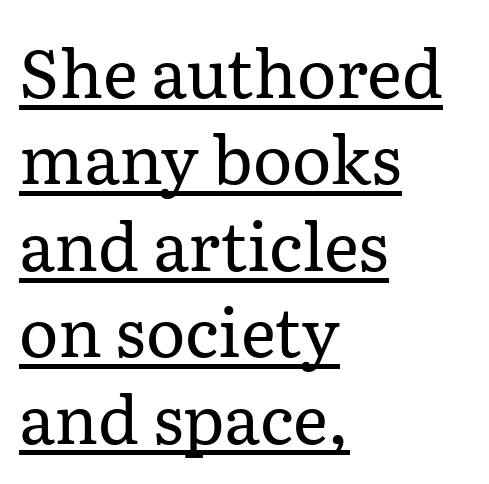
{"serif": "yes", "italic": "no", "bold": "no", "weight": "regular", "width": "normal", "stroke_contrast": "low", "x_height": "medium", "monospaced": "no", "underline": "yes", "align": "left", "line_spacing": "normal", "line_spacing_ratio": 1.29, "letter_spacing": "normal", "letter_spacing_em": 0.0, "glyph_px": 67}
